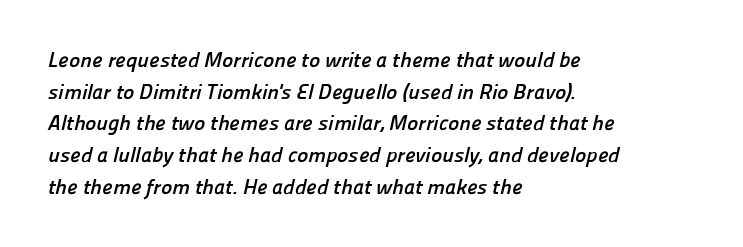
Check the space under the baseline: it is left empty. Typeset ragged right — the left edge is the straight one. Typographic density is high because the face is bold. The rendering keeps characters at their native spacing.
